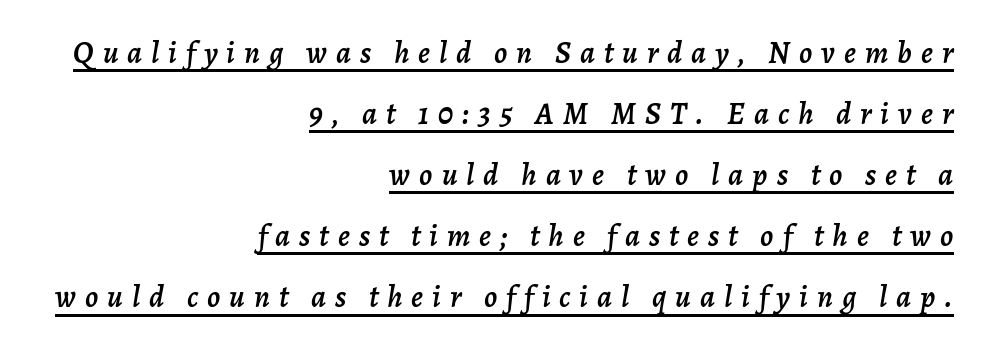
The image shows 31 px text type, italic (leaning right); set right-aligned, loose line spacing (1.97x), unusually wide letter spacing (+0.29 em), underlined; low stroke contrast and a medium x-height.
